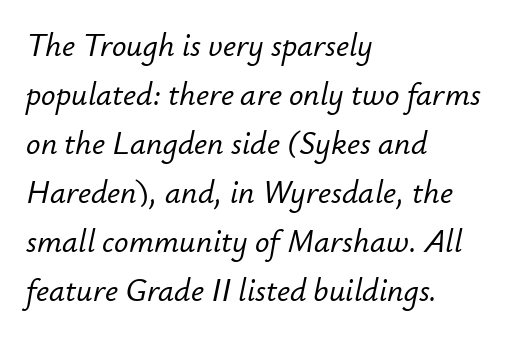
Q: Is the text italic (slanted)? A: Yes, it leans right by about 12 degrees.
Q: Is the text underlined? A: No.
Q: How is the paragraph aligned? A: Left-aligned.
Q: Is the spacing between letters normal or unusually wide? A: Normal.
Q: Is the spacing between lines tight, normal or loose? A: Normal.
Q: Width (condensed, normal, or wide)? A: Normal.
Q: Stroke contrast? A: Low.
Q: x-height? A: Small.
Q: Monospaced? A: No.
